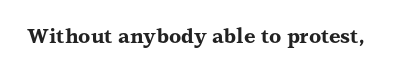
Q: Is the text bold? A: Yes.
Q: Is the text italic (slanted)? A: No, it is upright.
Q: Is the text underlined? A: No.
Q: Is the spacing between letters normal or unusually wide? A: Normal.
